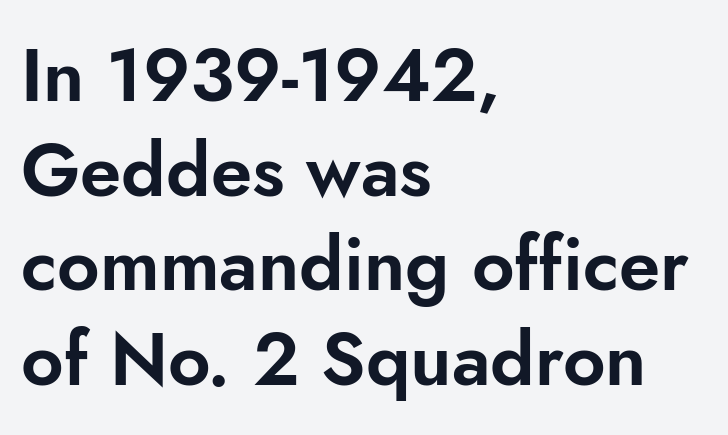
Q: Is the text italic (slanted)? A: No, it is upright.
Q: Is the typeface a serif or a sans-serif typeface? A: Sans-serif.
Q: Is the text underlined? A: No.
Q: How is the paragraph aligned? A: Left-aligned.
Q: Is the spacing between letters normal or unusually wide? A: Normal.
Q: Is the spacing between lines tight, normal or loose? A: Normal.
Q: Width (condensed, normal, or wide)? A: Normal.
Q: Stroke contrast? A: Low.
Q: x-height? A: Small.
Q: Monospaced? A: No.
